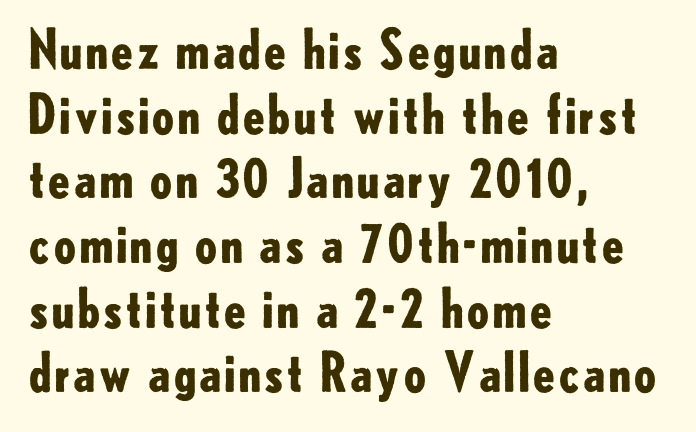
The image shows 53 px bold sans-serif type, upright; set left-aligned, line spacing 1.22x, normal letter spacing, not underlined; low stroke contrast and a small x-height.
